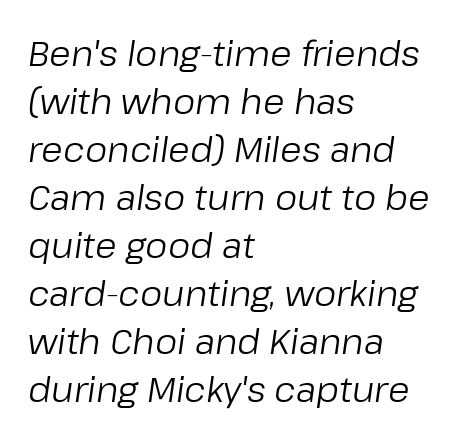
Glyph-to-glyph distance matches everyday printed text. A light-to-regular cut is what we see here. Notice how descenders clear the ascenders below comfortably — that's standard leading. The whole block is typeset with a tilt.
